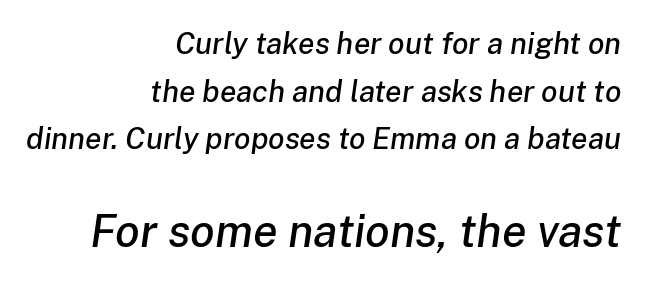
The later block is typeset at a bigger size than the earlier block. Slanted lettering throughout. If you measured baseline to baseline, you'd find a middling distance. Compared with typical body copy, the letter spacing here is the same. Reading down the block, your eye finds every line finishing at a fixed right position. Note the varied advance widths — an 'i' is clearly narrower than an 'm'.
